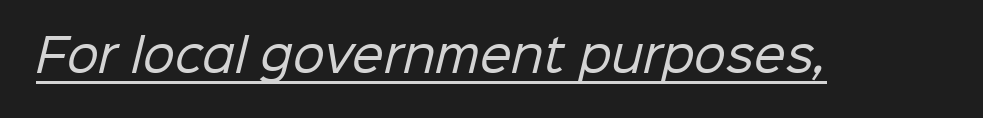
The image shows 45 px regular-weight sans-serif type; set normal letter spacing, underlined; low stroke contrast and a medium x-height.
